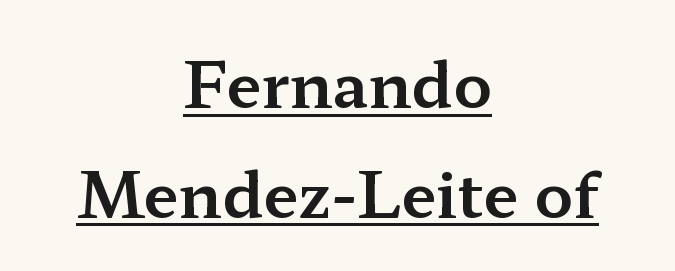
The image shows 63 px wide serif type, upright; set centered, line spacing 1.74x, normal letter spacing, underlined; medium stroke contrast and a medium x-height.
